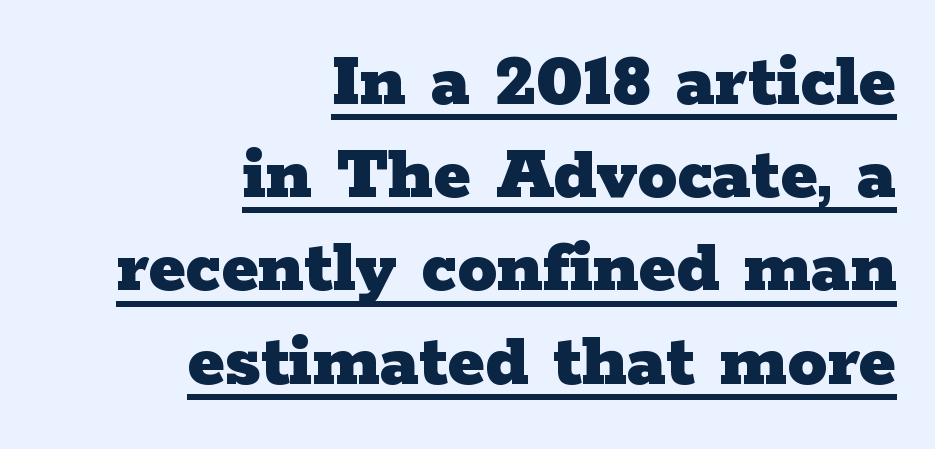
The image shows 79 px heavy, wide serif type, upright; set right-aligned, line spacing 1.18x, normal letter spacing, underlined; low stroke contrast and a medium x-height.
